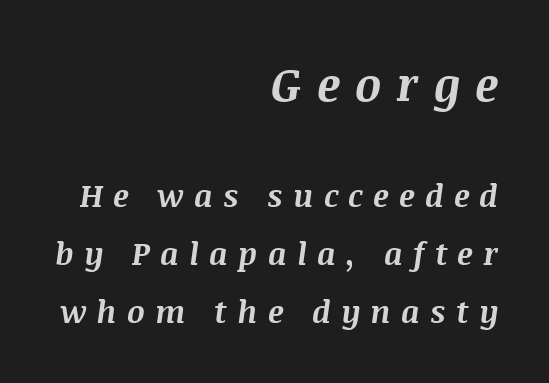
{"italic": "yes", "lean": "right", "slant_degrees": 8, "bold": "yes", "weight": "bold", "width": "normal", "stroke_contrast": "medium", "x_height": "large", "monospaced": "no", "underline": "no", "align": "right", "line_spacing_ratio": 1.86, "letter_spacing": "wide", "letter_spacing_em": 0.33, "larger_block": "first", "size_ratio": 1.48, "glyph_px": 46}
